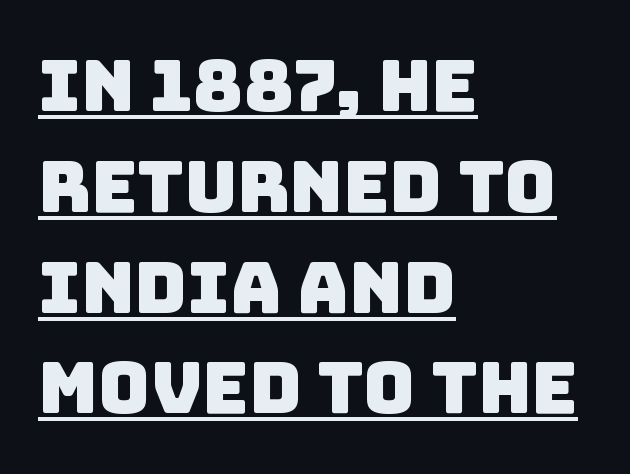
Q: Is the typeface a serif or a sans-serif typeface? A: Sans-serif.
Q: Is the text underlined? A: Yes.
Q: How is the paragraph aligned? A: Left-aligned.
Q: Is the spacing between letters normal or unusually wide? A: Normal.
Q: Is the spacing between lines tight, normal or loose? A: Normal.
Q: Width (condensed, normal, or wide)? A: Normal.
Q: Stroke contrast? A: Low.
Q: x-height? A: Large.
Q: Monospaced? A: No.
